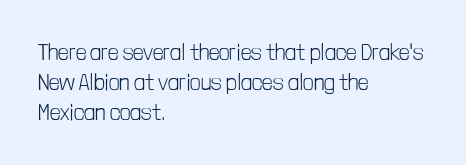
The image shows 23 px text type, upright; set left-aligned, normal line spacing (1.31x), normal letter spacing, not underlined.
